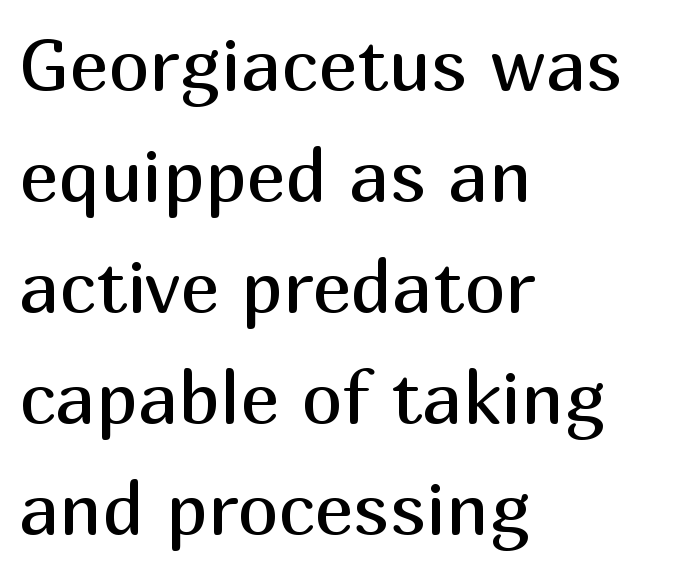
Q: Is the text bold? A: No.
Q: Is the text italic (slanted)? A: No, it is upright.
Q: Is the typeface a serif or a sans-serif typeface? A: Sans-serif.
Q: Is the text underlined? A: No.
Q: How is the paragraph aligned? A: Left-aligned.
Q: Is the spacing between letters normal or unusually wide? A: Normal.
Q: Is the spacing between lines tight, normal or loose? A: Normal.
Q: Width (condensed, normal, or wide)? A: Normal.
Q: Stroke contrast? A: Medium.
Q: x-height? A: Medium.
Q: Monospaced? A: No.
